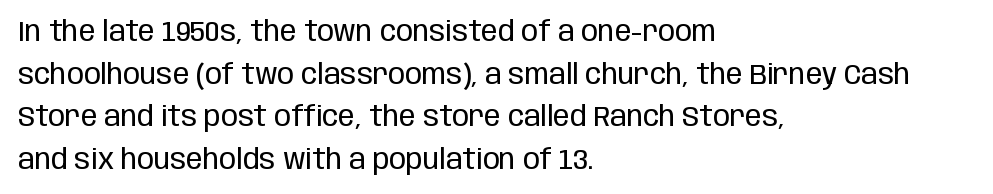
{"serif": "no", "italic": "no", "bold": "no", "weight": "regular", "width": "condensed", "stroke_contrast": "low", "x_height": "large", "monospaced": "no", "underline": "no", "align": "left", "line_spacing": "normal", "line_spacing_ratio": 1.52, "letter_spacing": "normal", "letter_spacing_em": 0.0, "glyph_px": 28}
